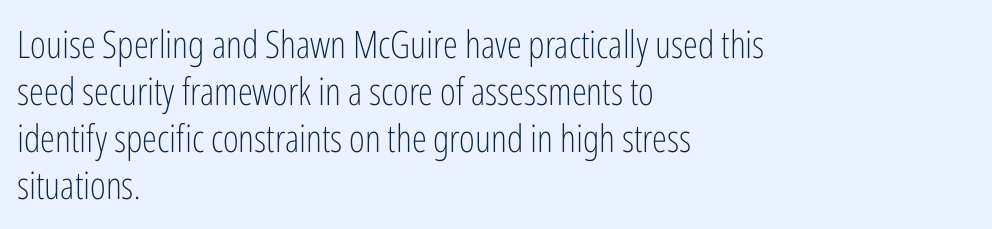
This rendering leaves character spacing at its baseline value. The font sits on the lighter half of the weight spectrum, regular included. A typesetter would label this face a sans. Spacing verdict: proportional, widths tailored to each character.
